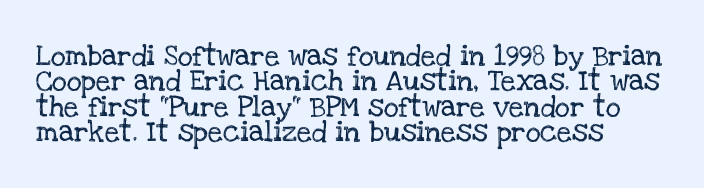
The image shows 21 px text type, upright; set left-aligned, line spacing 1.21x, normal letter spacing, not underlined.
